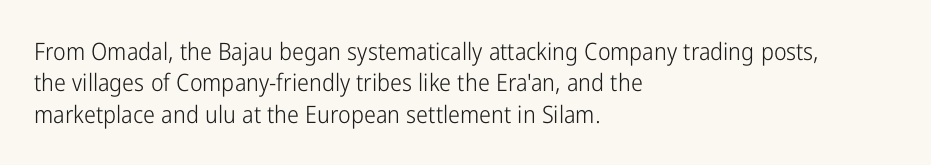
Q: Is the text bold? A: No.
Q: Is the text italic (slanted)? A: No, it is upright.
Q: Is the text underlined? A: No.
Q: How is the paragraph aligned? A: Left-aligned.
Q: Is the spacing between letters normal or unusually wide? A: Normal.
Q: Is the spacing between lines tight, normal or loose? A: Normal.
